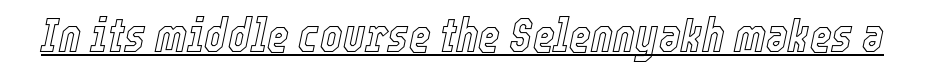
{"italic": "yes", "lean": "right", "slant_degrees": 12, "width": "condensed", "x_height": "medium", "monospaced": "no", "underline": "yes", "letter_spacing": "normal", "letter_spacing_em": 0.0, "glyph_px": 47}
